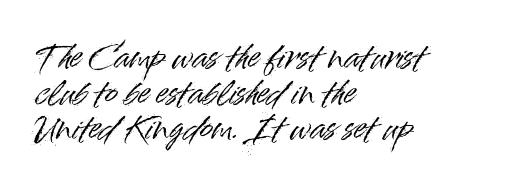
{"serif": "no", "width": "normal", "stroke_contrast": "high", "x_height": "small", "monospaced": "no", "underline": "no", "align": "left", "line_spacing": "tight", "line_spacing_ratio": 1.15, "letter_spacing": "normal", "letter_spacing_em": 0.0, "glyph_px": 31}
